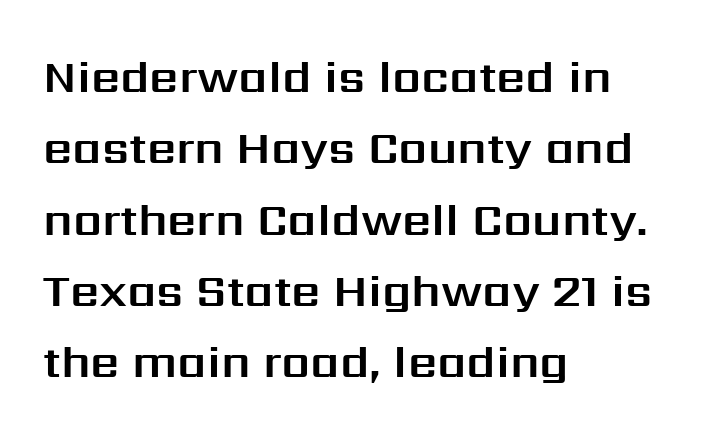
Q: Is the text italic (slanted)? A: No, it is upright.
Q: Is the typeface a serif or a sans-serif typeface? A: Sans-serif.
Q: Is the text underlined? A: No.
Q: How is the paragraph aligned? A: Left-aligned.
Q: Is the spacing between letters normal or unusually wide? A: Normal.
Q: Is the spacing between lines tight, normal or loose? A: Normal.
Q: Width (condensed, normal, or wide)? A: Normal.
Q: Stroke contrast? A: Medium.
Q: x-height? A: Medium.
Q: Monospaced? A: No.
